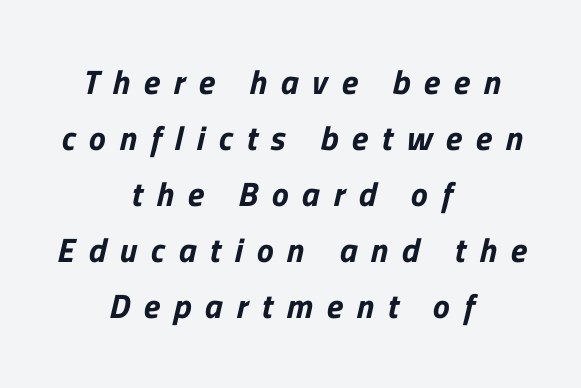
Q: Is the typeface a serif or a sans-serif typeface? A: Sans-serif.
Q: Is the text underlined? A: No.
Q: How is the paragraph aligned? A: Centered.
Q: Is the spacing between letters normal or unusually wide? A: Unusually wide.
Q: Is the spacing between lines tight, normal or loose? A: Normal.
Q: Width (condensed, normal, or wide)? A: Normal.
Q: Stroke contrast? A: Low.
Q: x-height? A: Medium.
Q: Monospaced? A: No.
